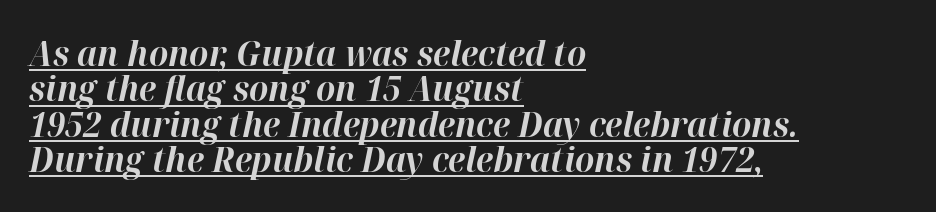
Words appear dense and cohesive because spacing is normal. A typesetter would mark this as italic. The leading is snug, giving the passage a crowded texture. Each letter keeps its own natural width here, so spacing adapts to shape.
